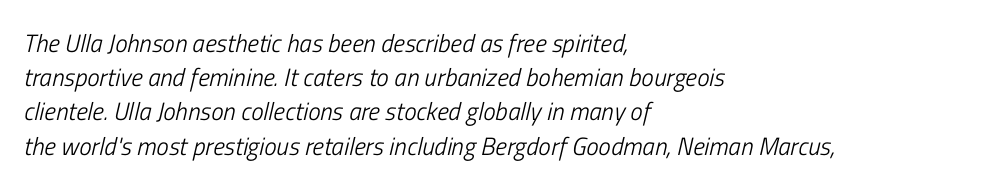
The zone under the glyphs is completely vacant. In terms of leading, this rendering sits right in the middle. The typesetter chose a ragged-right arrangement here. Weight: not bold — regular or lighter. The type is set solid horizontally, with unmodified tracking. In terms of posture, this sample is oblique.
